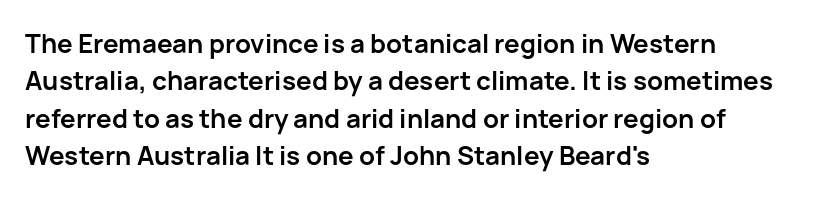
When letters stand straight like this, we call the style roman or upright. A clean baseline with only descenders dipping below it. Horizontally, the lines are justified to the leading edge only. Is there much room between lines? A standard amount, neither cramped nor airy.
